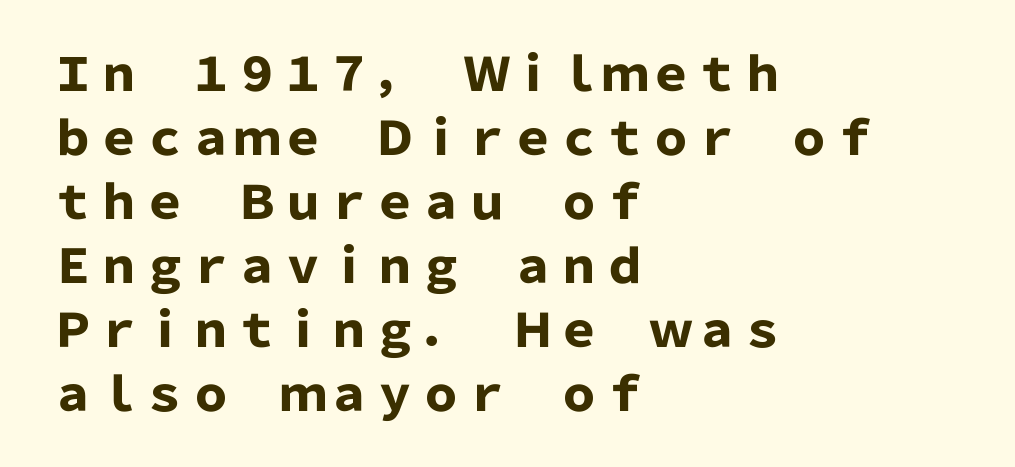
Short note: letters normally spaced. A typesetter would mark this as roman, not italic. In terms of letterform style, serifs are entirely absent. Varying glyph widths throughout — classic text-font behaviour. Regular leading. Line starts are locked; line ends wander.
